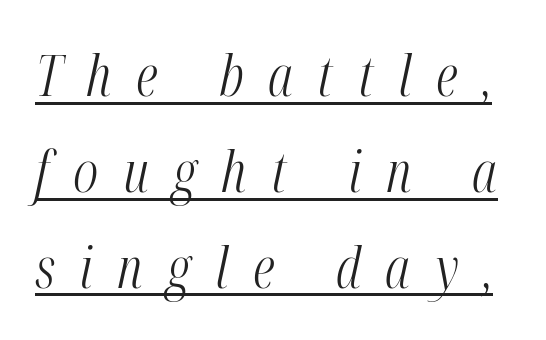
The image shows 57 px light, condensed type, italic (leaning right); set normal line spacing (1.68x), unusually wide letter spacing (+0.43 em), underlined; medium stroke contrast and a medium x-height.
